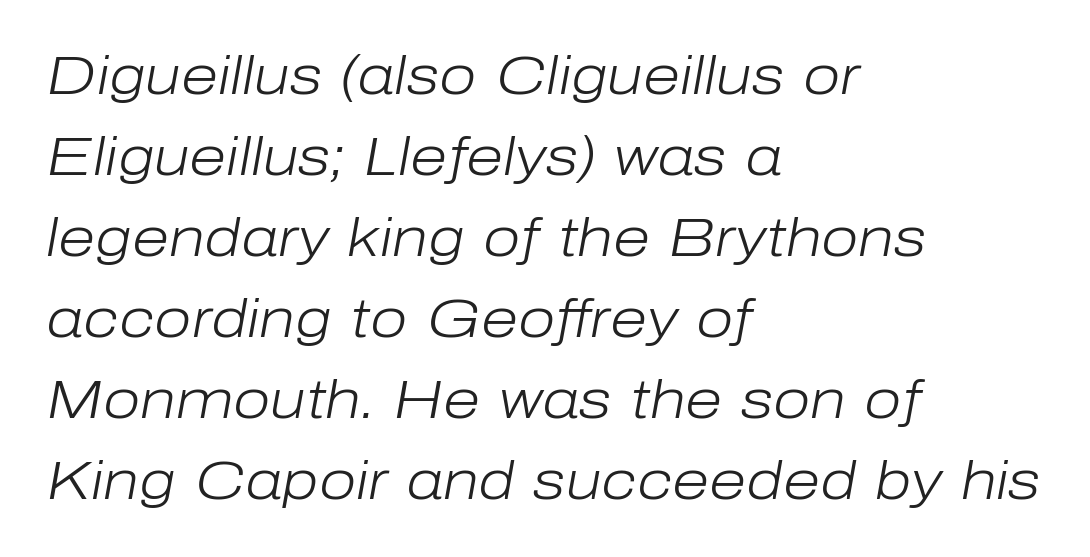
Think of a printed novel: that variable character pitch is what you see here. The typesetter chose a ragged-right arrangement here. A typesetter would call this leading conventional body-copy spacing. No extra ink here — the face is not bold. Words appear dense and cohesive because spacing is normal.
